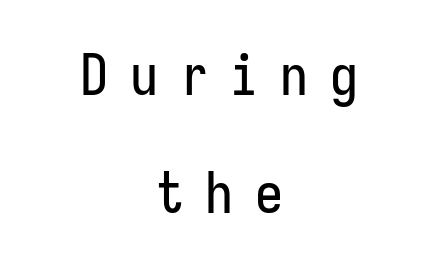
The image shows 56 px condensed sans-serif type, upright; set centered, loose line spacing (2.1x), unusually wide letter spacing (+0.39 em), not underlined; low stroke contrast and a medium x-height.
